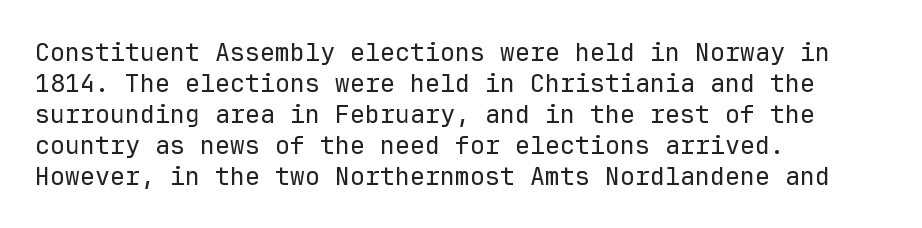
A light-to-regular cut is what we see here. Clear beneath every line of the passage. Vertical strokes here are truly vertical. The passage shown has conventional tracking throughout. Leftover space on each line is placed entirely after the last word.
